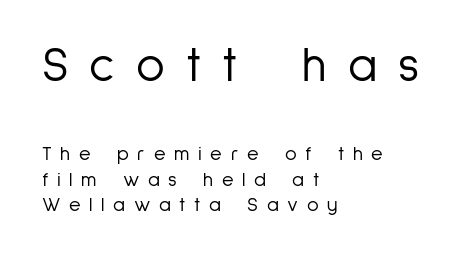
Q: Is the text bold? A: No.
Q: Is the text italic (slanted)? A: No, it is upright.
Q: Is the typeface a serif or a sans-serif typeface? A: Sans-serif.
Q: Is the text underlined? A: No.
Q: How is the paragraph aligned? A: Left-aligned.
Q: Is the spacing between letters normal or unusually wide? A: Unusually wide.
Q: Is the spacing between lines tight, normal or loose? A: Normal.
Q: Which block of text is set in a larger size, the first (top) or the second (bottom)? A: The first (top) one.
Q: Width (condensed, normal, or wide)? A: Condensed.
Q: Stroke contrast? A: Low.
Q: x-height? A: Medium.
Q: Monospaced? A: No.
